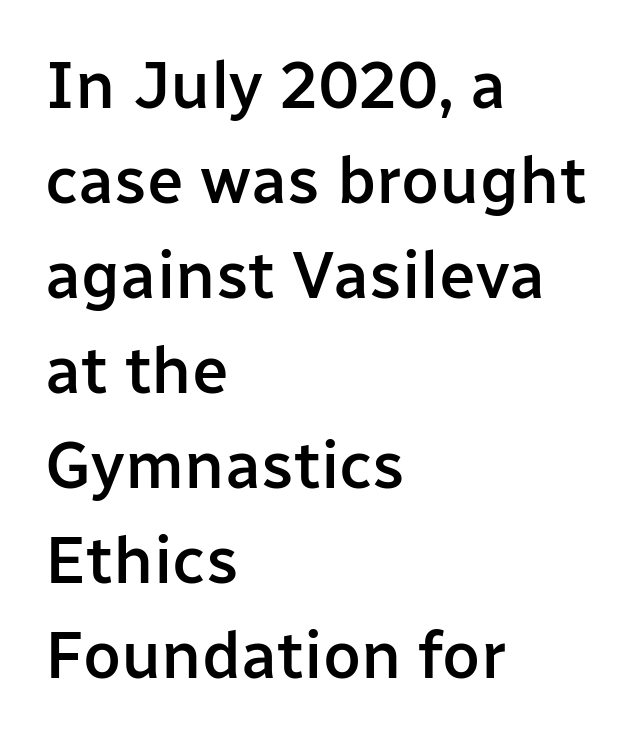
The image shows 66 px semibold sans-serif type, upright; set left-aligned, normal line spacing (1.44x), normal letter spacing, not underlined; low stroke contrast and a medium x-height.
